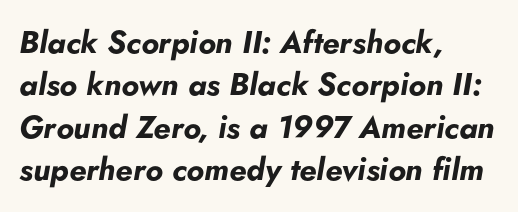
Nothing unusual about the tracking: characters are spaced as the font intends. Rendered with sloped, italic letterforms. This sample is left-justified, so line endings fall wherever the words run out. A typesetter would call this leading conventional body-copy spacing. Note the varied advance widths — an 'i' is clearly narrower than an 'm'.
